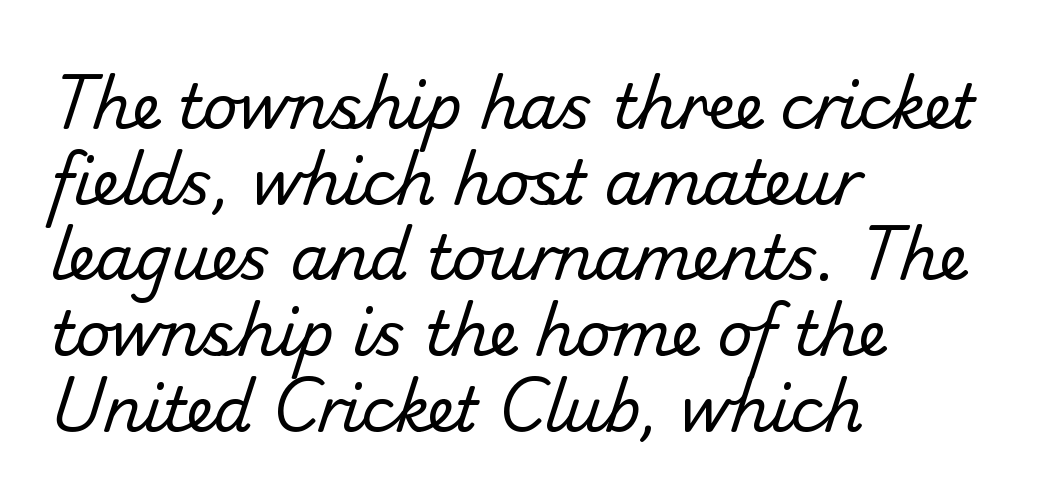
The image shows 61 px regular-weight sans-serif type; set left-aligned, line spacing 1.24x, normal letter spacing, not underlined; low stroke contrast and a small x-height.
